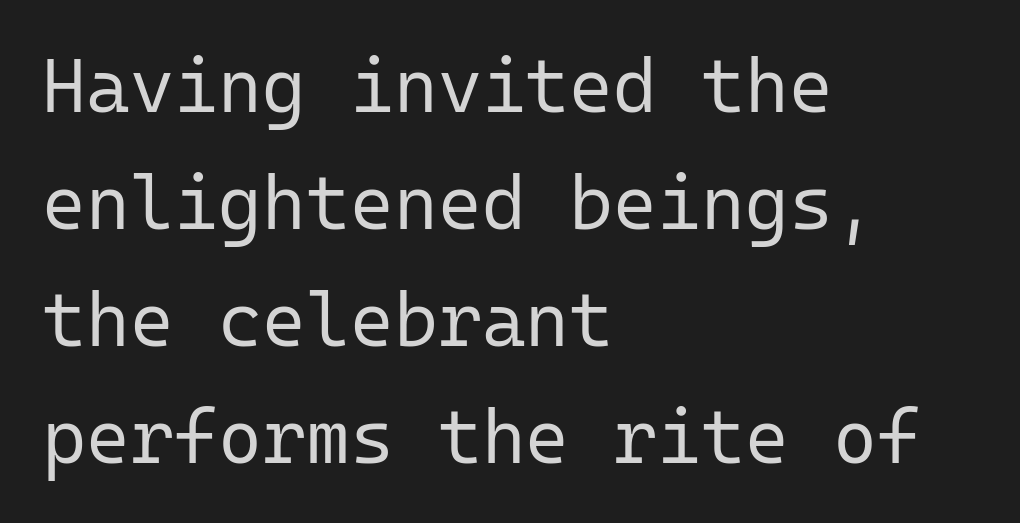
What kind of face is this? One without serifs — a sans. Nothing unusual about the tracking: characters are spaced as the font intends. The type sits square on the baseline with zero lean. The rendering uses a moderate line-height, typical for paragraphs. Line beginnings align vertically; line endings do not.
